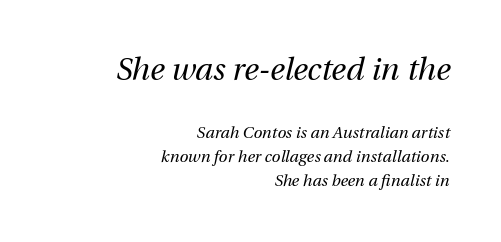
An italicized treatment has been applied to the whole sample. A bare baseline throughout the passage. There is no visible air inserted between adjacent glyphs. Weight: not bold — regular or lighter.
